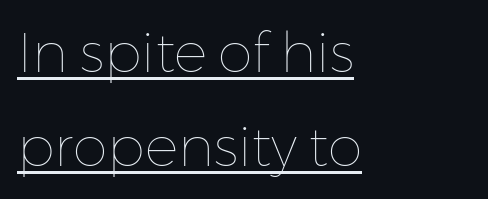
The image shows 56 px thin type, upright; set left-aligned, normal line spacing (1.68x), normal letter spacing, underlined; low stroke contrast and a medium x-height.
